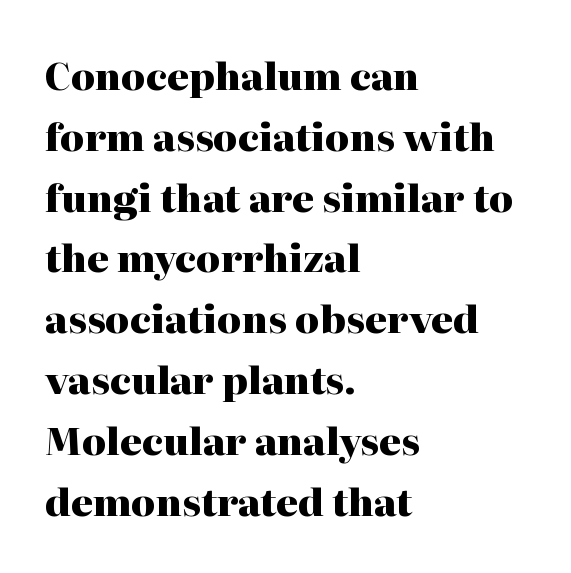
Every stem runs plumb, perpendicular to the baseline. A typesetter would call this proportional, since set widths differ per character. Students, observe: this is what conventionally led text looks like. The passage shown is not underscored anywhere. The setting favours the left margin, as ordinary paragraphs usually do. The horizontal fit of the characters is conventional and even.
